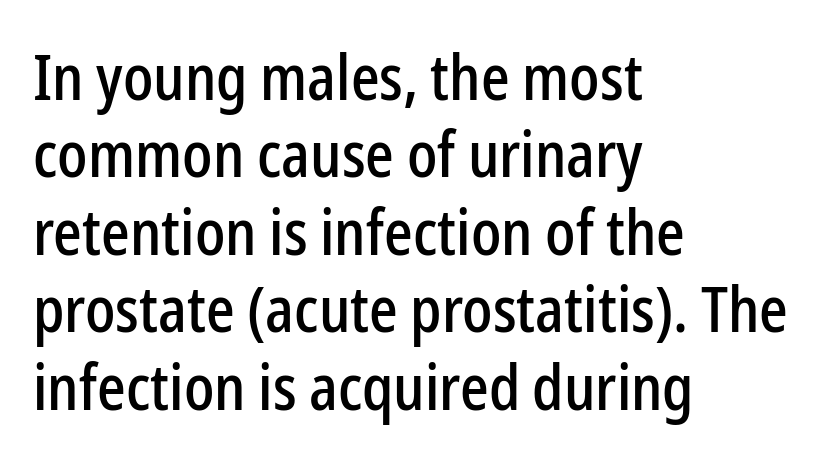
Q: Is the text italic (slanted)? A: No, it is upright.
Q: Is the typeface a serif or a sans-serif typeface? A: Sans-serif.
Q: Is the text underlined? A: No.
Q: How is the paragraph aligned? A: Left-aligned.
Q: Is the spacing between letters normal or unusually wide? A: Normal.
Q: Width (condensed, normal, or wide)? A: Condensed.
Q: Stroke contrast? A: Low.
Q: x-height? A: Medium.
Q: Monospaced? A: No.
